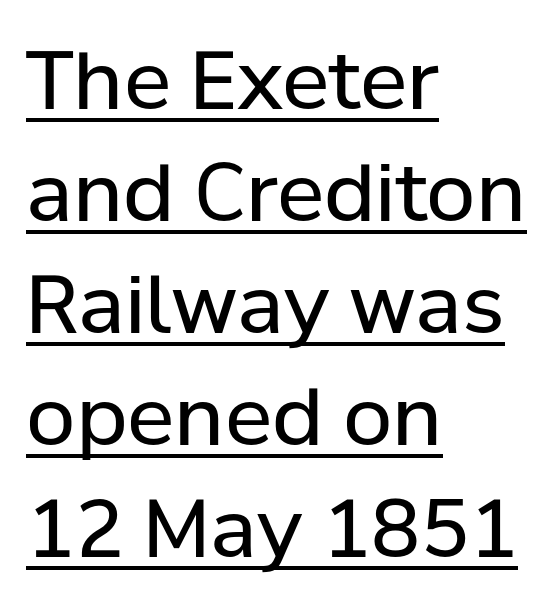
Short and long lines alike share a common starting point at left. Posture: straight, roman, zero tilt. A typesetter would label this face a sans. The leading is moderate, giving the passage an even texture. The line texture is even and compact thanks to regular tracking. Stems and bowls with no extra thickness — not bold.
